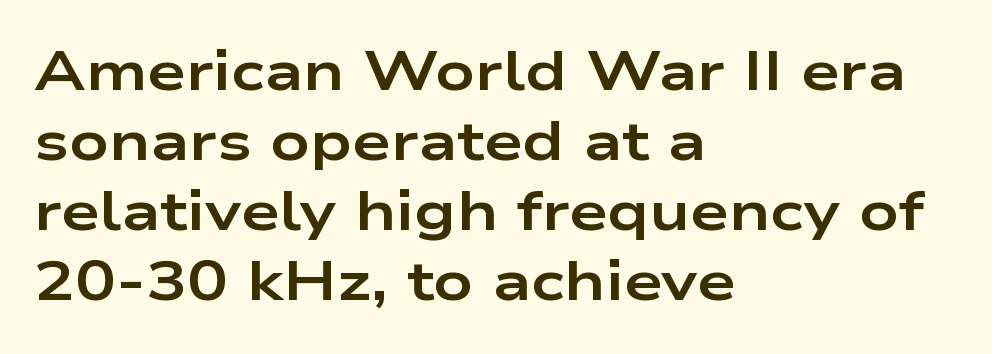
{"serif": "no", "italic": "no", "bold": "yes", "weight": "bold", "width": "wide", "stroke_contrast": "low", "x_height": "medium", "monospaced": "no", "underline": "no", "align": "left", "line_spacing": "normal", "line_spacing_ratio": 1.27, "letter_spacing": "normal", "letter_spacing_em": 0.0, "glyph_px": 55}
